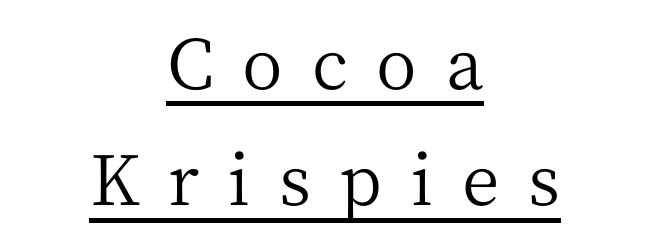
Q: Is the text bold? A: No.
Q: Is the text italic (slanted)? A: No, it is upright.
Q: Is the typeface a serif or a sans-serif typeface? A: Serif.
Q: Is the text underlined? A: Yes.
Q: How is the paragraph aligned? A: Centered.
Q: Is the spacing between letters normal or unusually wide? A: Unusually wide.
Q: Is the spacing between lines tight, normal or loose? A: Normal.
Q: Width (condensed, normal, or wide)? A: Normal.
Q: Stroke contrast? A: Medium.
Q: x-height? A: Medium.
Q: Monospaced? A: No.
